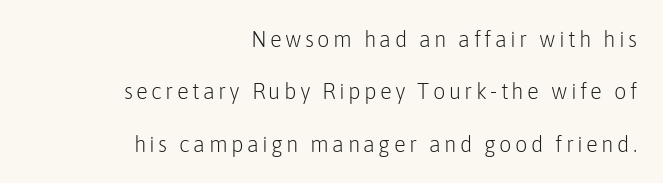
You can tell it's not italic because the verticals are truly vertical. These glyphs show unthickened strokes, regular width or finer. The compositor pushed each line to the right boundary. Decoration check: the copy has no underline. Rows of type keep a wide berth in the vertical direction.
